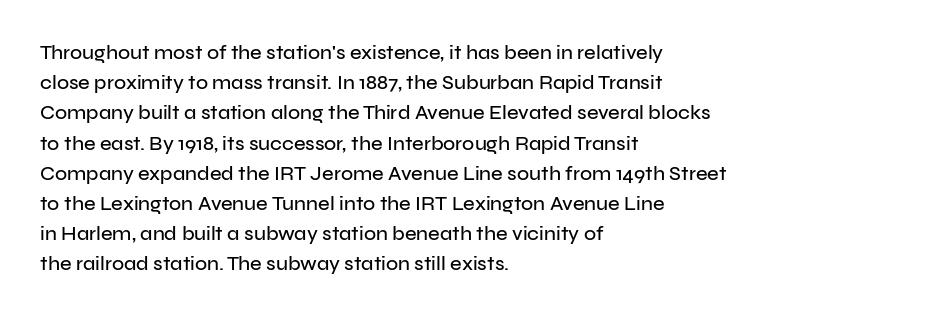
Q: Is the text italic (slanted)? A: No, it is upright.
Q: Is the text underlined? A: No.
Q: How is the paragraph aligned? A: Left-aligned.
Q: Is the spacing between letters normal or unusually wide? A: Normal.
Q: Is the spacing between lines tight, normal or loose? A: Normal.
